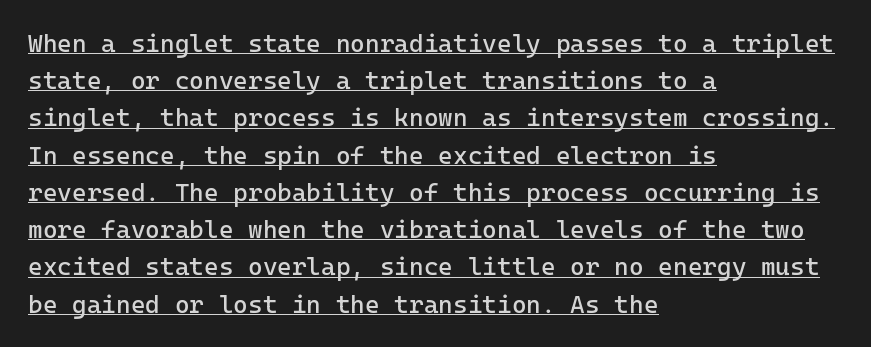
Q: Is the text bold? A: No.
Q: Is the text italic (slanted)? A: No, it is upright.
Q: Is the text underlined? A: Yes.
Q: How is the paragraph aligned? A: Left-aligned.
Q: Is the spacing between letters normal or unusually wide? A: Normal.
Q: Is the spacing between lines tight, normal or loose? A: Normal.
